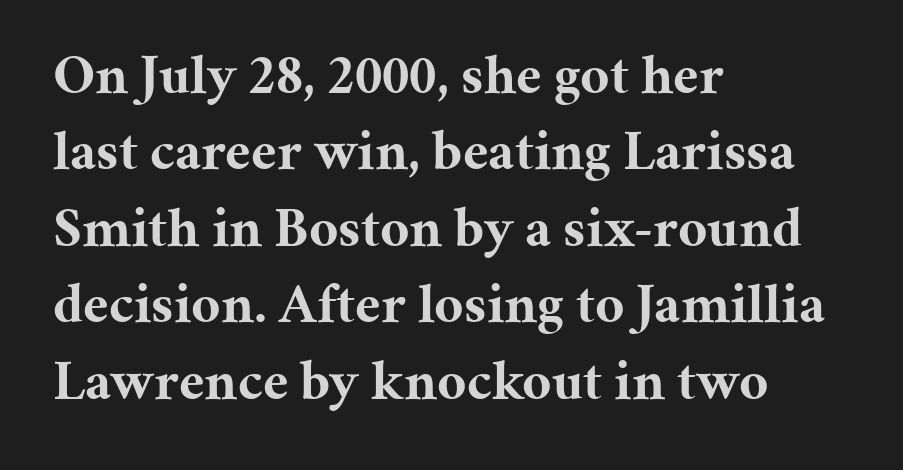
Q: Is the text bold? A: Yes.
Q: Is the text italic (slanted)? A: No, it is upright.
Q: Is the typeface a serif or a sans-serif typeface? A: Serif.
Q: Is the text underlined? A: No.
Q: How is the paragraph aligned? A: Left-aligned.
Q: Is the spacing between letters normal or unusually wide? A: Normal.
Q: Is the spacing between lines tight, normal or loose? A: Normal.
Q: Width (condensed, normal, or wide)? A: Normal.
Q: Stroke contrast? A: Medium.
Q: x-height? A: Medium.
Q: Monospaced? A: No.
